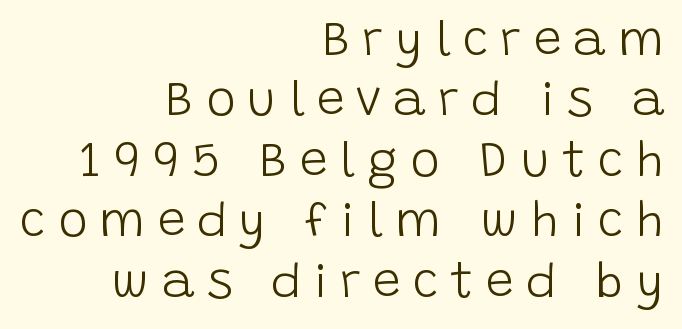
The image shows 50 px light sans-serif type, upright; set right-aligned, line spacing 1.21x, unusually wide letter spacing (+0.24 em), not underlined; low stroke contrast and a large x-height.
